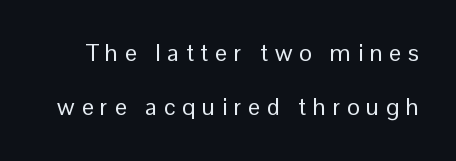
The image shows 24 px text type, upright; set loose line spacing (2.26x), unusually wide letter spacing (+0.28 em), not underlined.
